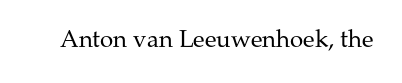
Only glyphs here, with clear space below each row. Notice how the stems are strictly vertical — no italics here. Between one letter and the next there's only the usual sliver of space. Is this a heavy cut? Hardly; it is regular or lighter.
